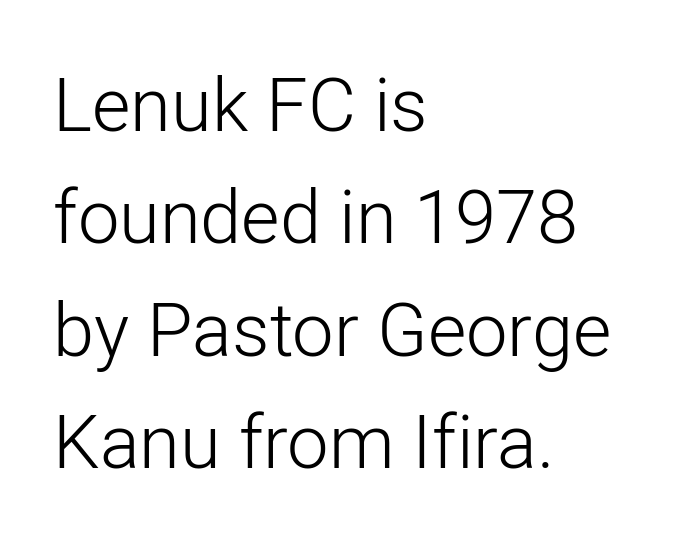
Every stem runs plumb, perpendicular to the baseline. Nothing unusual about the tracking: characters are spaced as the font intends. Weight: regular or lighter. Notice how descenders clear the ascenders below comfortably — that's standard leading.
